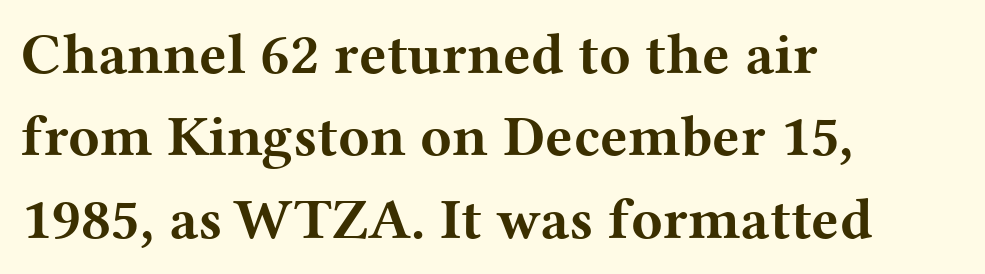
Horizontal alignment here is leftward, the default for most running prose. The gaps between neighbouring characters are ordinary and unremarkable. This sample uses an upright cut, with every glyph sitting square on the baseline. Looks like regular typesetting: each glyph gets only the width it needs. This is heavy type, rendered in bold.
